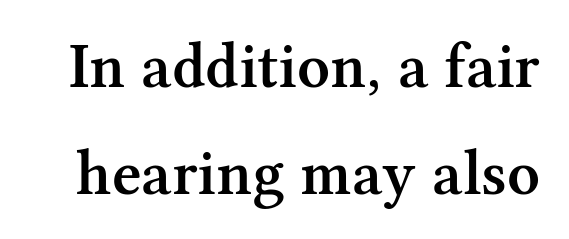
The image shows 64 px semibold serif type, upright; set normal line spacing (1.67x), normal letter spacing, not underlined; medium stroke contrast and a medium x-height.
